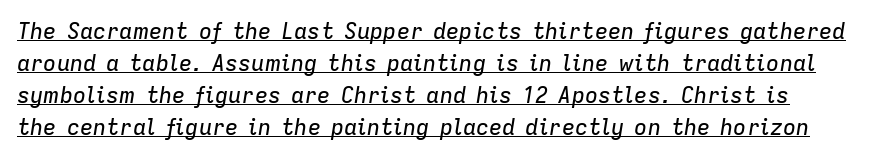
{"italic": "yes", "lean": "right", "slant_degrees": 9, "underline": "yes", "line_spacing": "normal", "line_spacing_ratio": 1.45, "letter_spacing": "normal", "letter_spacing_em": 0.0, "glyph_px": 22}
